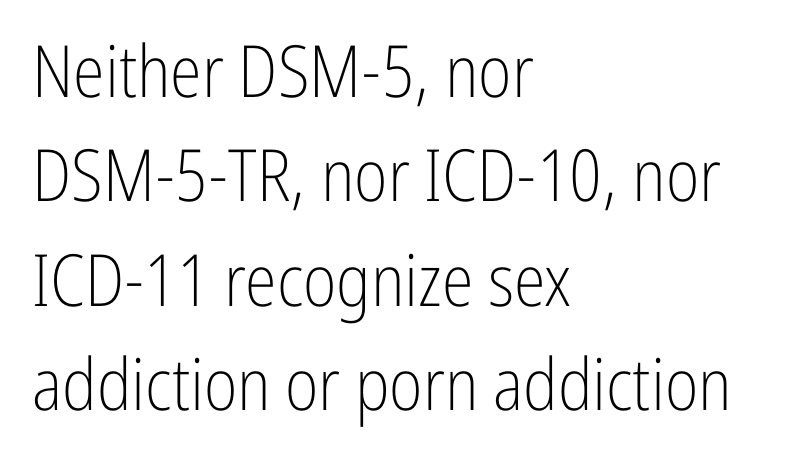
Look at the bottom of the vertical strokes: they stop flat, with no serifs. Weight: regular or lighter. You could not count columns in this text — the font is proportionally spaced. Every stem runs plumb, perpendicular to the baseline.
